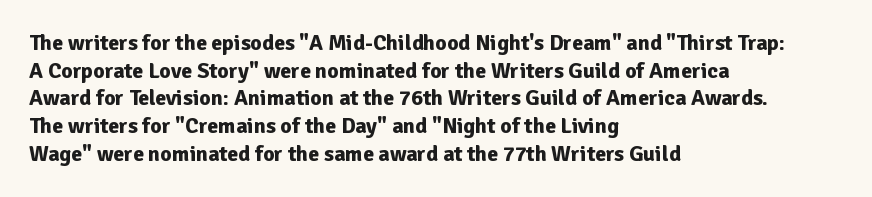
Q: Is the text bold? A: Yes.
Q: Is the text italic (slanted)? A: No, it is upright.
Q: Is the text underlined? A: No.
Q: How is the paragraph aligned? A: Left-aligned.
Q: Is the spacing between letters normal or unusually wide? A: Normal.
Q: Is the spacing between lines tight, normal or loose? A: Normal.
